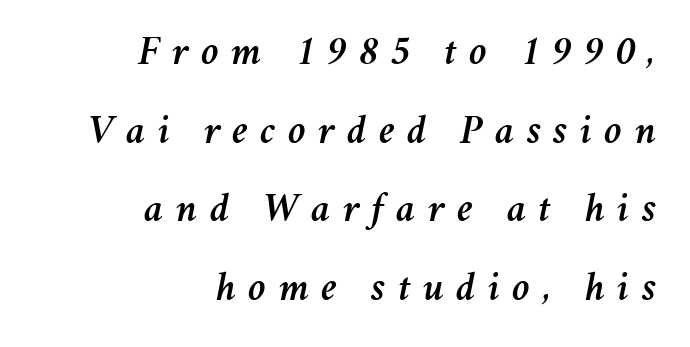
The image shows 41 px text type, italic (leaning right); set right-aligned, loose line spacing (1.92x), unusually wide letter spacing (+0.3 em), not underlined; medium stroke contrast and a medium x-height.
